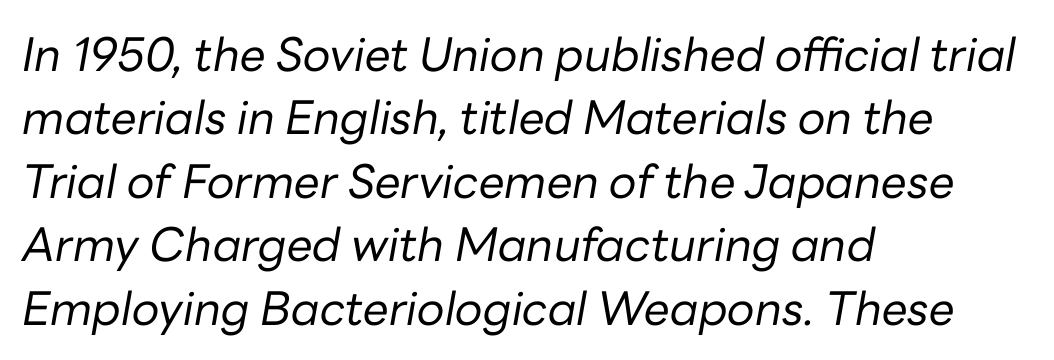
{"italic": "yes", "lean": "right", "slant_degrees": 10, "bold": "no", "weight": "regular", "width": "normal", "stroke_contrast": "low", "x_height": "medium", "monospaced": "no", "underline": "no", "align": "left", "line_spacing": "normal", "line_spacing_ratio": 1.38, "letter_spacing": "normal", "letter_spacing_em": 0.0, "glyph_px": 46}
